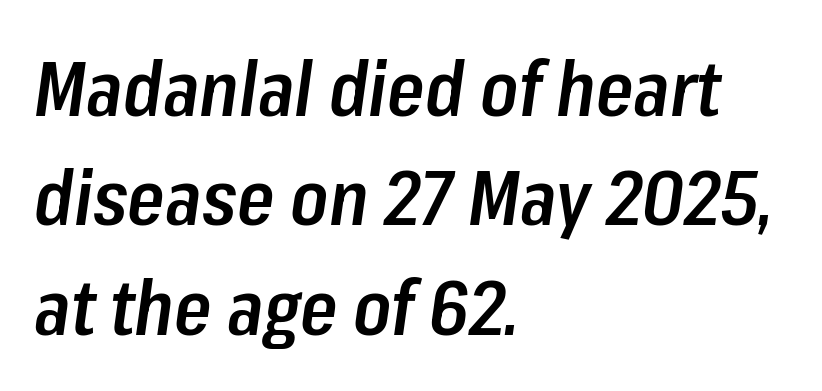
{"italic": "yes", "lean": "right", "slant_degrees": 8, "bold": "semi", "weight": "semibold", "width": "condensed", "stroke_contrast": "low", "x_height": "medium", "monospaced": "no", "underline": "no", "align": "left", "line_spacing": "normal", "line_spacing_ratio": 1.44, "letter_spacing": "normal", "letter_spacing_em": 0.0, "glyph_px": 76}
